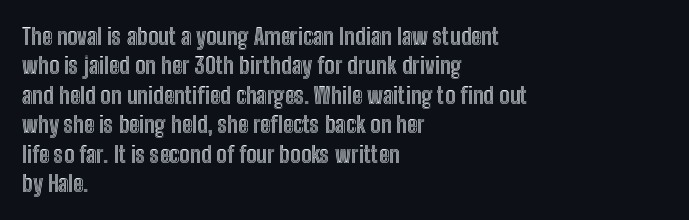
{"italic": "no", "underline": "no", "align": "left", "line_spacing": "normal", "line_spacing_ratio": 1.28, "letter_spacing": "normal", "letter_spacing_em": 0.0, "glyph_px": 23}
